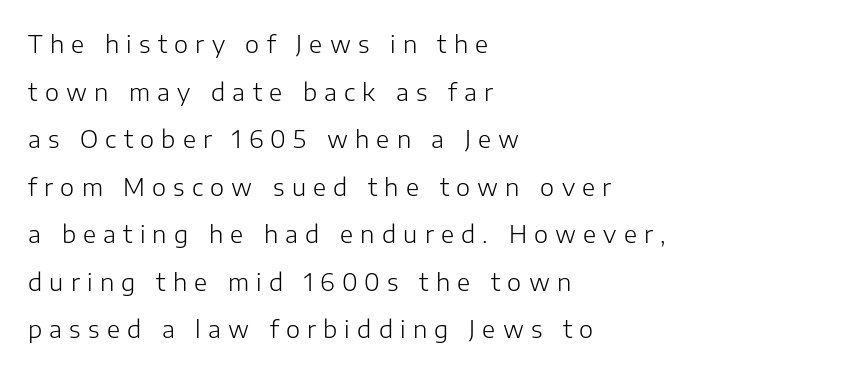
Q: Is the text bold? A: No.
Q: Is the text italic (slanted)? A: No, it is upright.
Q: Is the text underlined? A: No.
Q: How is the paragraph aligned? A: Left-aligned.
Q: Is the spacing between letters normal or unusually wide? A: Unusually wide.
Q: Is the spacing between lines tight, normal or loose? A: Loose.
